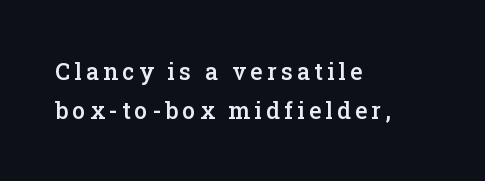
The image shows 23 px text type, upright; set left-aligned, normal line spacing (1.69x), not underlined.
